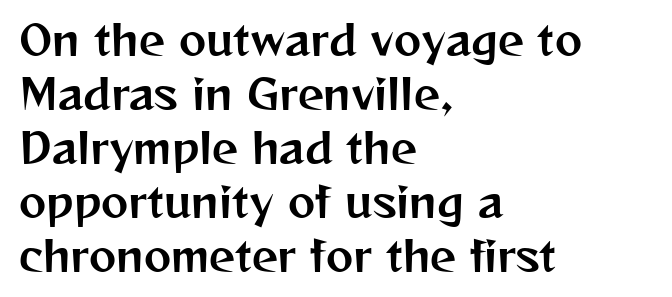
Q: Is the text italic (slanted)? A: No, it is upright.
Q: Is the typeface a serif or a sans-serif typeface? A: Sans-serif.
Q: Is the text underlined? A: No.
Q: How is the paragraph aligned? A: Left-aligned.
Q: Is the spacing between letters normal or unusually wide? A: Normal.
Q: Is the spacing between lines tight, normal or loose? A: Normal.
Q: Width (condensed, normal, or wide)? A: Normal.
Q: Stroke contrast? A: Medium.
Q: x-height? A: Medium.
Q: Monospaced? A: No.
